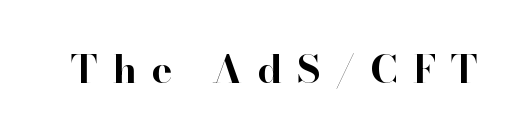
Plenty of ink on the page — the face is bold. Here the designer chose a conventional face with non-uniform glyph widths. Clear beneath every line of the passage. Small tapered or slab feet sit at the stroke ends, so this counts as serif. A typesetter would call this heavily tracked-out type.
